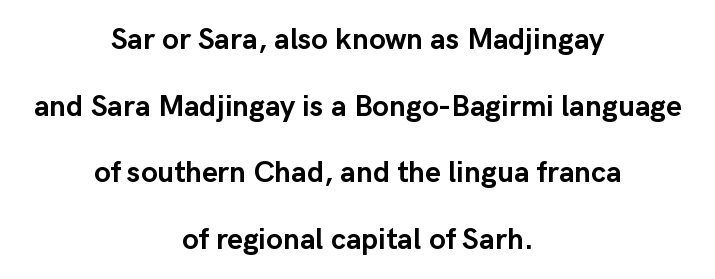
Q: Is the text bold? A: Yes.
Q: Is the text italic (slanted)? A: No, it is upright.
Q: Is the typeface a serif or a sans-serif typeface? A: Sans-serif.
Q: Is the text underlined? A: No.
Q: How is the paragraph aligned? A: Centered.
Q: Is the spacing between letters normal or unusually wide? A: Normal.
Q: Is the spacing between lines tight, normal or loose? A: Loose.
Q: Width (condensed, normal, or wide)? A: Normal.
Q: Stroke contrast? A: Low.
Q: x-height? A: Medium.
Q: Monospaced? A: No.
